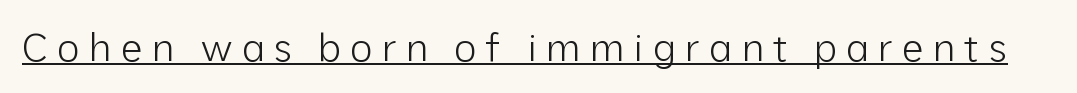
The image shows 39 px light sans-serif type, upright; set unusually wide letter spacing (+0.22 em), underlined; low stroke contrast and a medium x-height.
